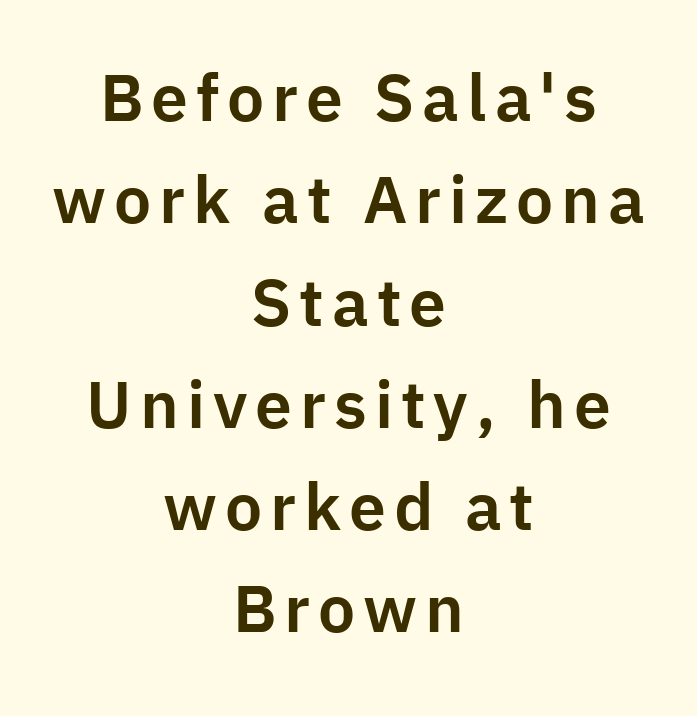
{"serif": "no", "italic": "no", "width": "normal", "stroke_contrast": "low", "x_height": "medium", "monospaced": "no", "underline": "no", "align": "center", "line_spacing": "normal", "line_spacing_ratio": 1.55, "glyph_px": 66}
